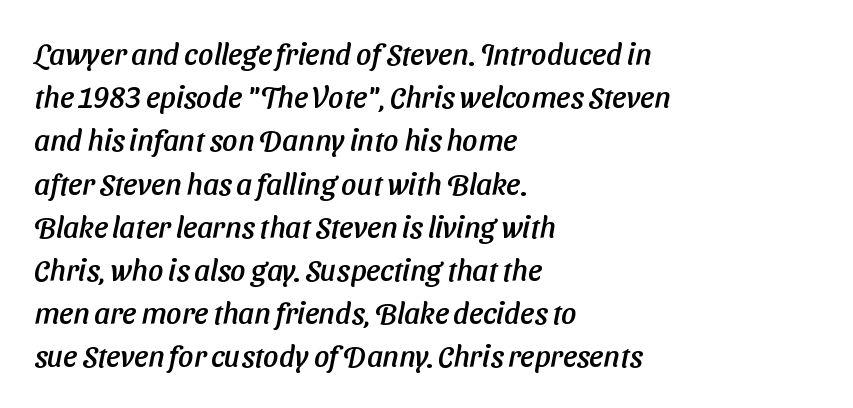
Q: Is the typeface a serif or a sans-serif typeface? A: Sans-serif.
Q: Is the text underlined? A: No.
Q: How is the paragraph aligned? A: Left-aligned.
Q: Is the spacing between letters normal or unusually wide? A: Normal.
Q: Is the spacing between lines tight, normal or loose? A: Normal.
Q: Width (condensed, normal, or wide)? A: Normal.
Q: Stroke contrast? A: Low.
Q: x-height? A: Medium.
Q: Monospaced? A: No.
